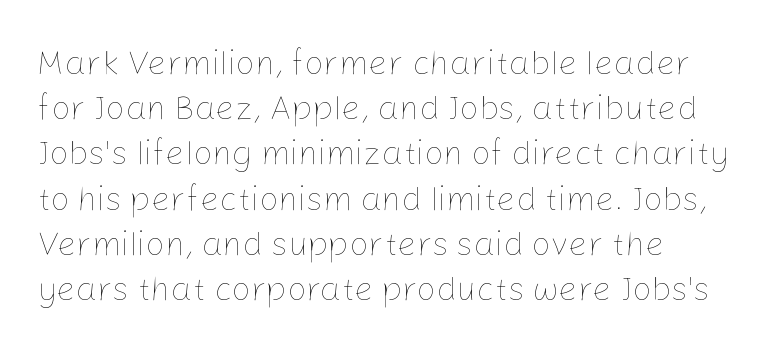
Q: Is the text bold? A: No.
Q: Is the text italic (slanted)? A: No, it is upright.
Q: Is the text underlined? A: No.
Q: How is the paragraph aligned? A: Left-aligned.
Q: Is the spacing between letters normal or unusually wide? A: Normal.
Q: Is the spacing between lines tight, normal or loose? A: Normal.
Q: Width (condensed, normal, or wide)? A: Normal.
Q: Stroke contrast? A: Low.
Q: x-height? A: Medium.
Q: Monospaced? A: No.
